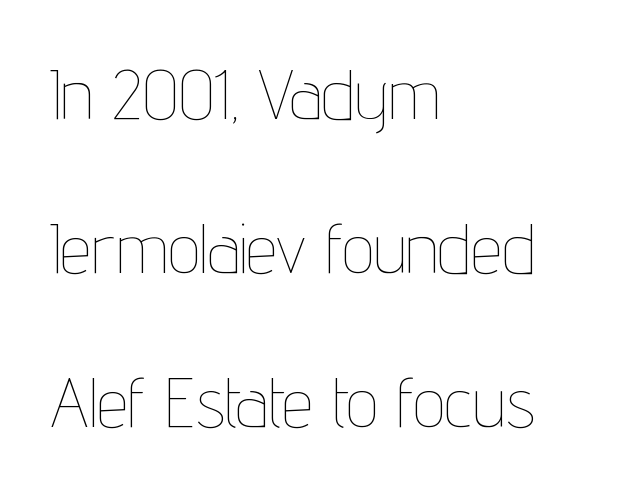
The image shows 71 px thin, condensed type, upright; set left-aligned, loose line spacing (2.17x), normal letter spacing, not underlined; low stroke contrast and a medium x-height.
